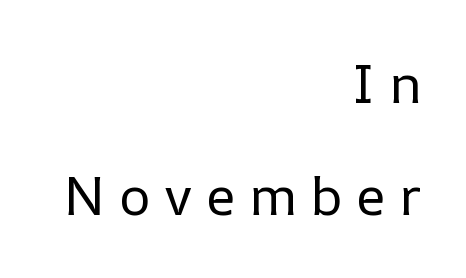
The image shows 54 px regular-weight type, upright; set right-aligned, loose line spacing (2.08x), unusually wide letter spacing (+0.25 em), not underlined; low stroke contrast and a medium x-height.
